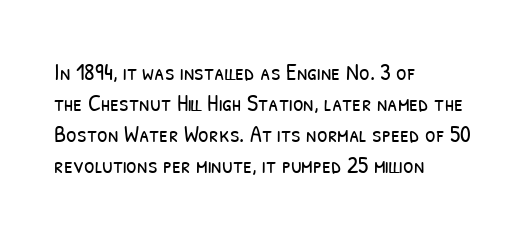
The image shows 24 px text type; set left-aligned, normal line spacing (1.29x), normal letter spacing, not underlined.
